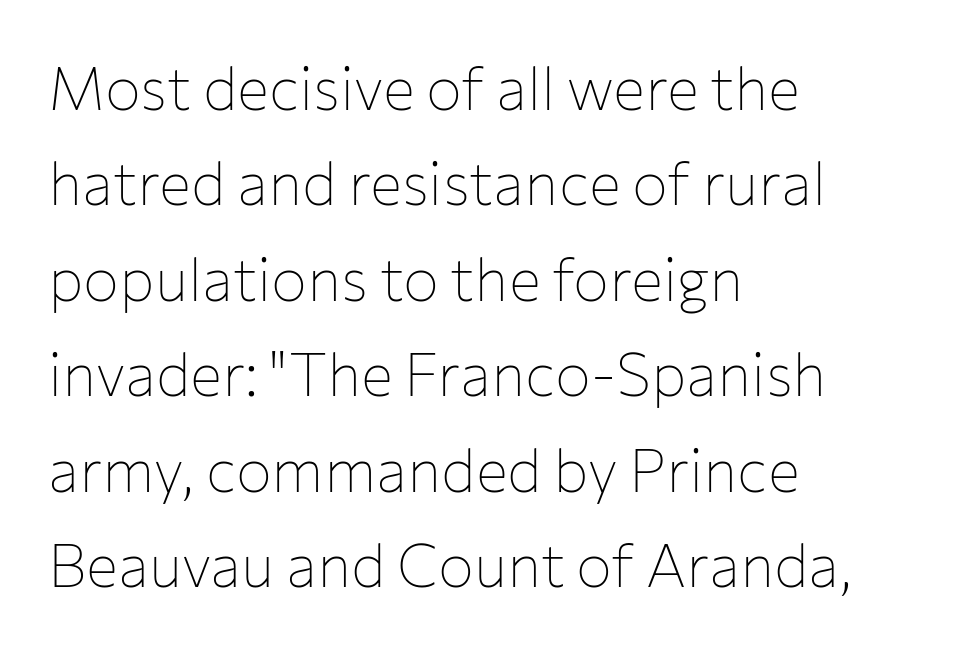
The image shows 60 px thin sans-serif type, upright; set left-aligned, normal line spacing (1.59x), normal letter spacing, not underlined; low stroke contrast and a medium x-height.
